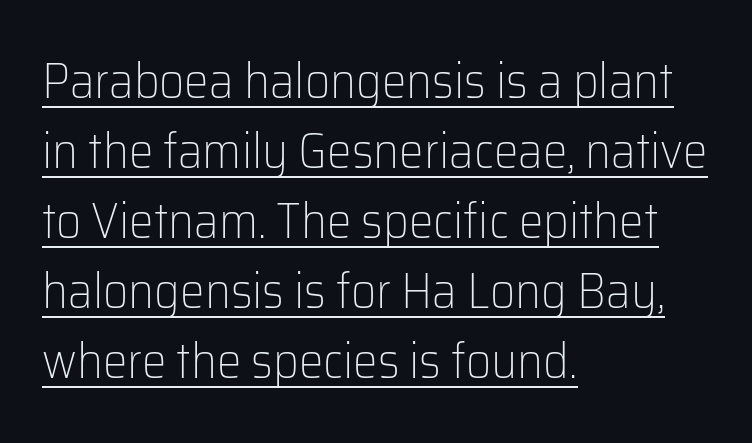
{"serif": "no", "italic": "no", "bold": "no", "weight": "light", "width": "normal", "stroke_contrast": "low", "x_height": "medium", "monospaced": "no", "underline": "yes", "align": "left", "line_spacing": "normal", "line_spacing_ratio": 1.43, "letter_spacing": "normal", "letter_spacing_em": 0.0, "glyph_px": 49}
